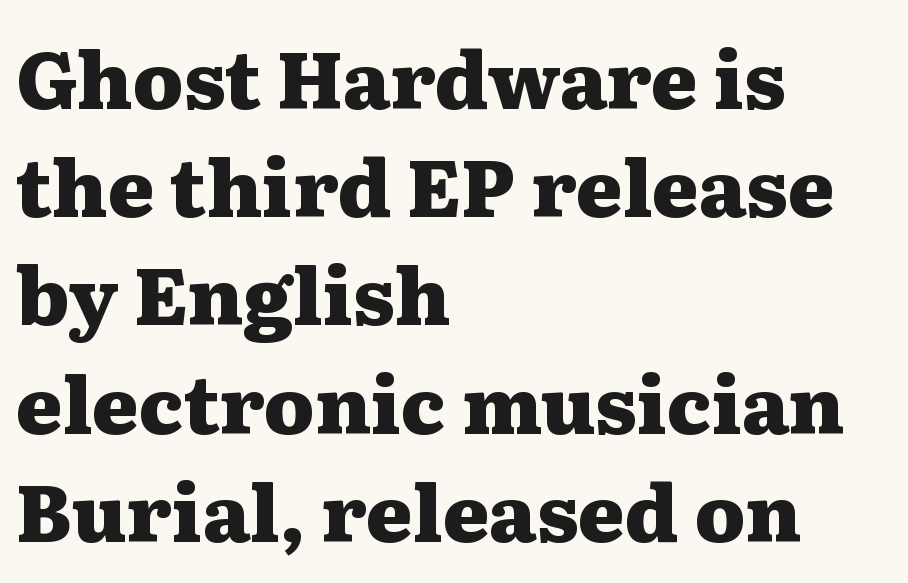
Clear beneath every line of the passage. Is this a sans? No — the strokes have serifs. Left-aligned paragraph, ragged on the right. Glyph-to-glyph distance matches everyday printed text.
